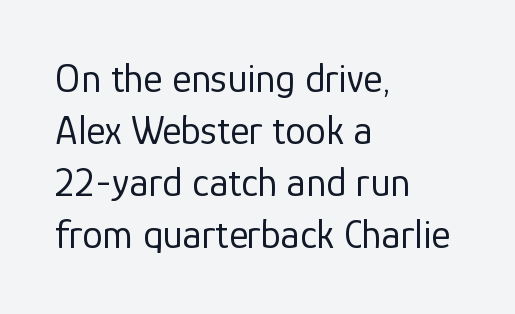
The image shows 41 px regular-weight sans-serif type, upright; set left-aligned, normal line spacing (1.27x), normal letter spacing, not underlined; low stroke contrast and a medium x-height.
